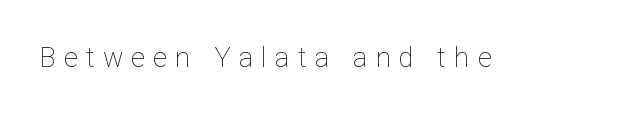
{"italic": "no", "bold": "no", "underline": "no", "letter_spacing": "wide", "letter_spacing_em": 0.31, "glyph_px": 27}
